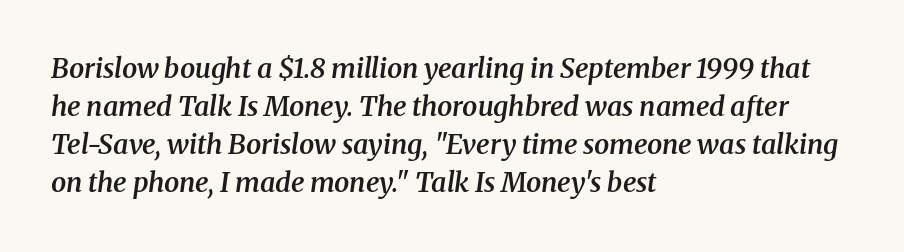
{"italic": "yes", "lean": "right", "slant_degrees": 8, "bold": "semi", "underline": "no", "align": "left", "line_spacing": "normal", "line_spacing_ratio": 1.41, "letter_spacing": "normal", "letter_spacing_em": 0.0, "glyph_px": 27}
